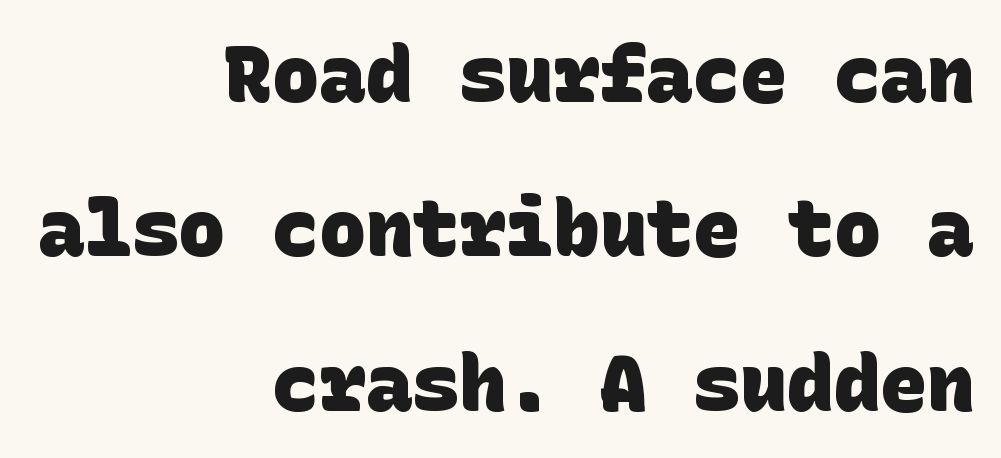
The image shows 78 px heavy sans-serif type; set right-aligned, loose line spacing (1.98x), normal letter spacing, not underlined; low stroke contrast and a large x-height.
